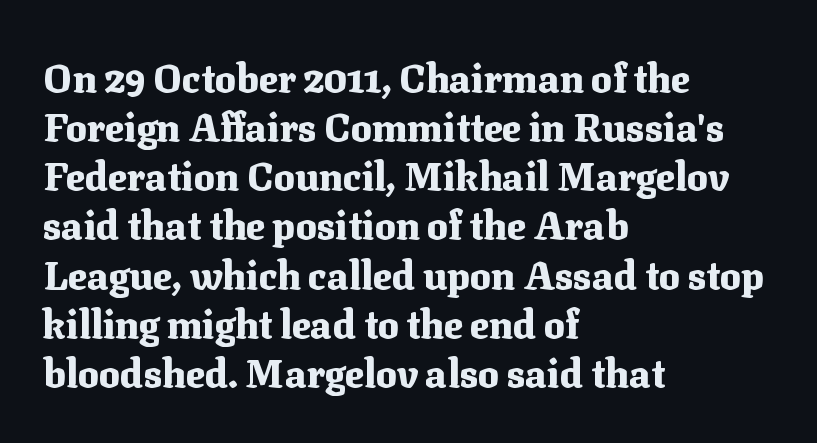
Q: Is the text bold? A: Yes.
Q: Is the text italic (slanted)? A: No, it is upright.
Q: Is the typeface a serif or a sans-serif typeface? A: Serif.
Q: Is the text underlined? A: No.
Q: How is the paragraph aligned? A: Left-aligned.
Q: Is the spacing between letters normal or unusually wide? A: Normal.
Q: Is the spacing between lines tight, normal or loose? A: Normal.
Q: Width (condensed, normal, or wide)? A: Normal.
Q: Stroke contrast? A: Medium.
Q: x-height? A: Medium.
Q: Monospaced? A: No.
